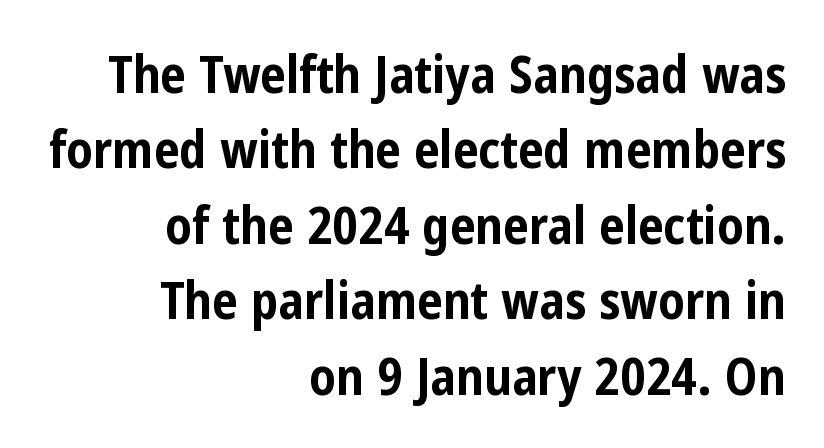
{"serif": "no", "italic": "no", "bold": "yes", "weight": "bold", "width": "condensed", "stroke_contrast": "low", "x_height": "medium", "monospaced": "no", "underline": "no", "align": "right", "line_spacing": "normal", "line_spacing_ratio": 1.48, "letter_spacing": "normal", "letter_spacing_em": 0.0, "glyph_px": 51}
